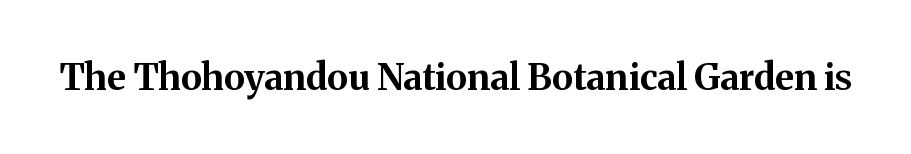
The glyphs are unaccompanied by any horizontal stroke below them. Stroke terminals: seriffed. This is roman type, the default non-slanted kind. The strokes are fattened all the way to bold. Do the characters align in a grid? No, the font is proportional. Tracking value appears to be zero — textbook default spacing.
